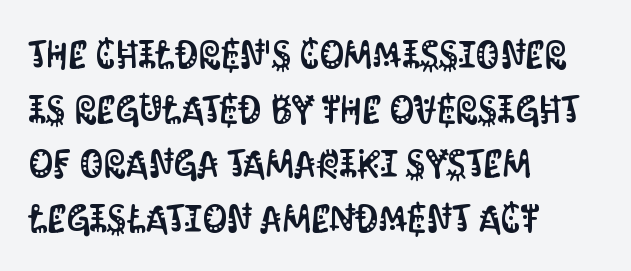
Q: Is the text italic (slanted)? A: No, it is upright.
Q: Is the typeface a serif or a sans-serif typeface? A: Sans-serif.
Q: Is the text underlined? A: No.
Q: How is the paragraph aligned? A: Left-aligned.
Q: Is the spacing between letters normal or unusually wide? A: Normal.
Q: Is the spacing between lines tight, normal or loose? A: Normal.
Q: Width (condensed, normal, or wide)? A: Condensed.
Q: Stroke contrast? A: Medium.
Q: x-height? A: Large.
Q: Monospaced? A: No.
